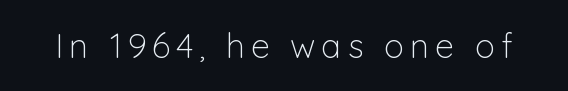
{"serif": "no", "italic": "no", "bold": "no", "weight": "light", "width": "normal", "stroke_contrast": "low", "x_height": "medium", "monospaced": "no", "underline": "no", "glyph_px": 34}
